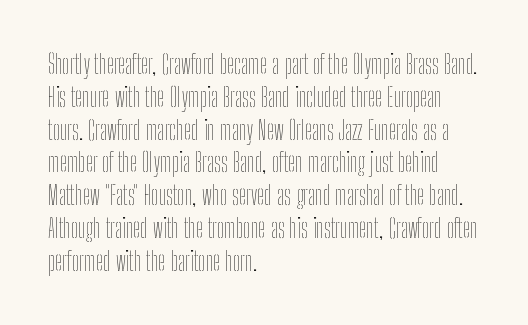
{"italic": "no", "bold": "no", "underline": "no", "align": "left", "line_spacing": "normal", "line_spacing_ratio": 1.26, "letter_spacing": "normal", "letter_spacing_em": 0.0, "glyph_px": 26}
